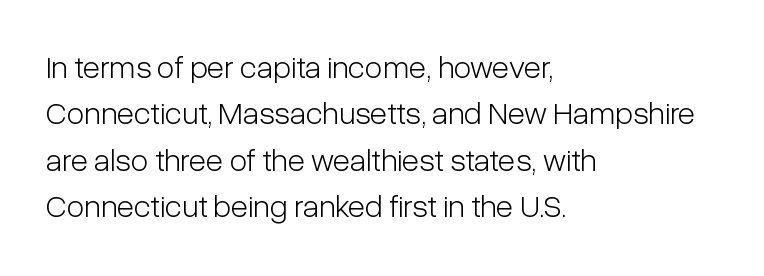
{"serif": "no", "italic": "no", "bold": "no", "weight": "light", "width": "condensed", "stroke_contrast": "low", "x_height": "medium", "monospaced": "no", "underline": "no", "align": "left", "line_spacing": "normal", "line_spacing_ratio": 1.45, "letter_spacing": "normal", "letter_spacing_em": 0.0, "glyph_px": 32}
